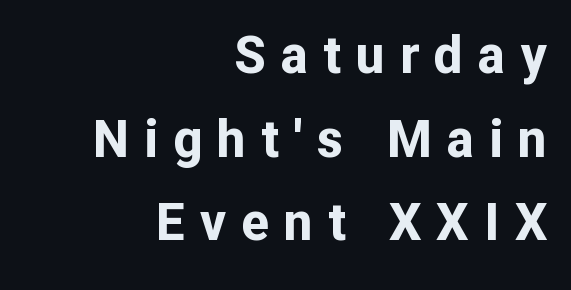
The image shows 51 px bold sans-serif type, upright; set right-aligned, normal line spacing (1.64x), unusually wide letter spacing (+0.3 em), not underlined; low stroke contrast and a medium x-height.
